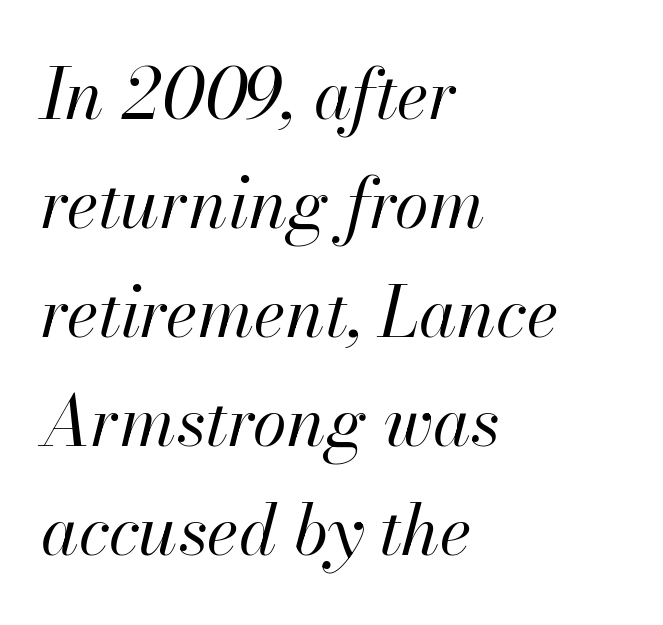
The image shows 69 px regular-weight type, italic (leaning right); set left-aligned, normal line spacing (1.58x), normal letter spacing, not underlined; high stroke contrast and a small x-height.
